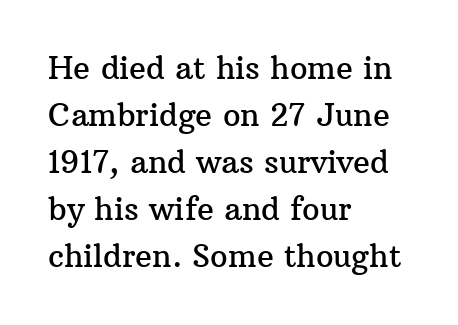
The image shows 31 px serif type, upright; set left-aligned, normal line spacing (1.52x), normal letter spacing, not underlined; medium stroke contrast and a medium x-height.
